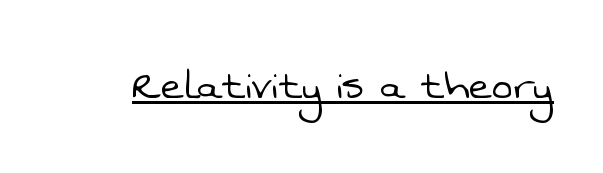
Q: Is the text bold? A: No.
Q: Is the typeface a serif or a sans-serif typeface? A: Sans-serif.
Q: Is the text underlined? A: Yes.
Q: Is the spacing between letters normal or unusually wide? A: Normal.
Q: Width (condensed, normal, or wide)? A: Normal.
Q: Stroke contrast? A: Low.
Q: x-height? A: Medium.
Q: Monospaced? A: No.
